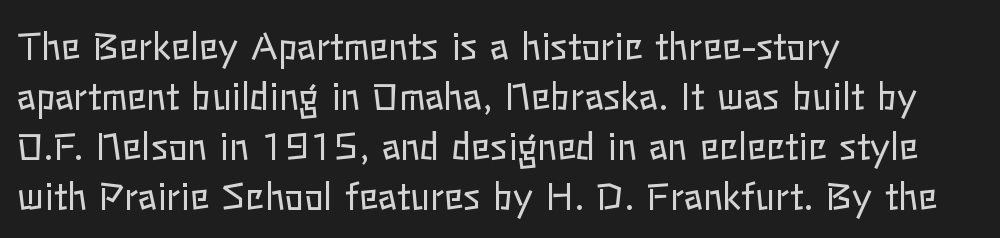
{"italic": "no", "bold": "no", "weight": "regular", "width": "normal", "stroke_contrast": "low", "x_height": "medium", "monospaced": "no", "underline": "no", "align": "left", "line_spacing": "normal", "line_spacing_ratio": 1.39, "letter_spacing": "normal", "letter_spacing_em": 0.0, "glyph_px": 36}
